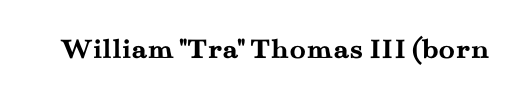
{"serif": "yes", "italic": "no", "bold": "yes", "weight": "semibold", "width": "wide", "stroke_contrast": "medium", "x_height": "small", "monospaced": "no", "underline": "no", "letter_spacing": "normal", "letter_spacing_em": 0.0, "glyph_px": 30}
